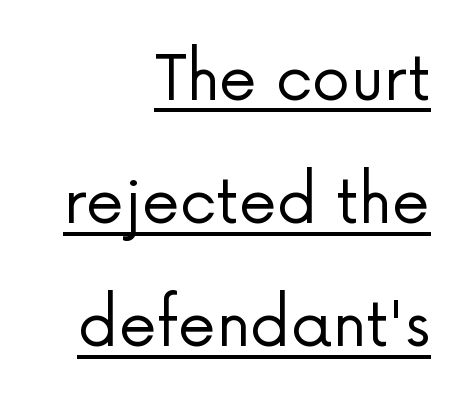
The image shows 61 px regular-weight sans-serif type, upright; set right-aligned, loose line spacing (2.02x), normal letter spacing, underlined; low stroke contrast and a medium x-height.
